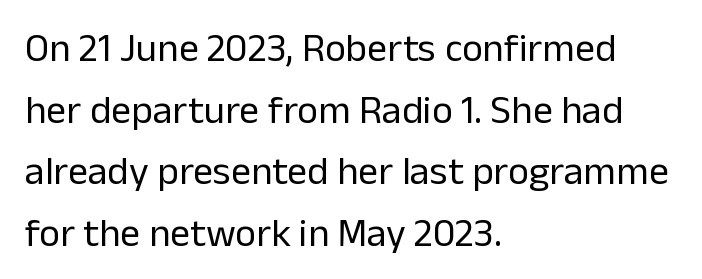
Q: Is the text bold? A: No.
Q: Is the text italic (slanted)? A: No, it is upright.
Q: Is the typeface a serif or a sans-serif typeface? A: Sans-serif.
Q: Is the text underlined? A: No.
Q: How is the paragraph aligned? A: Left-aligned.
Q: Is the spacing between letters normal or unusually wide? A: Normal.
Q: Is the spacing between lines tight, normal or loose? A: Normal.
Q: Width (condensed, normal, or wide)? A: Normal.
Q: Stroke contrast? A: Low.
Q: x-height? A: Medium.
Q: Monospaced? A: No.
